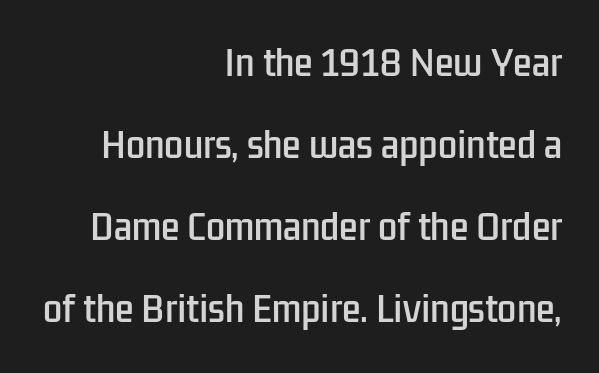
Q: Is the text italic (slanted)? A: No, it is upright.
Q: Is the typeface a serif or a sans-serif typeface? A: Sans-serif.
Q: Is the text underlined? A: No.
Q: How is the paragraph aligned? A: Right-aligned.
Q: Is the spacing between letters normal or unusually wide? A: Normal.
Q: Is the spacing between lines tight, normal or loose? A: Loose.
Q: Width (condensed, normal, or wide)? A: Condensed.
Q: Stroke contrast? A: Low.
Q: x-height? A: Medium.
Q: Monospaced? A: No.
